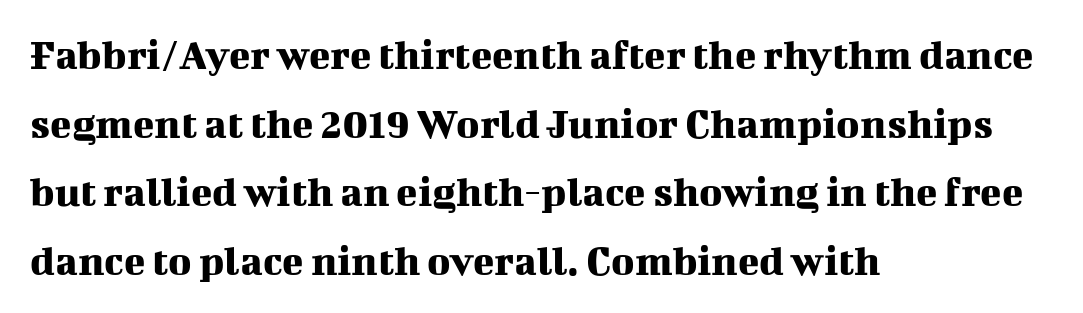
Unlike italic type, these characters show no tilt at all. The letterforms sit shoulder to shoulder at normal distance. The characters display serif detailing at their extremities. Caption: multi-line text, flush left, ragged right. The rendering uses a moderate line-height, typical for paragraphs. The area under the type is left untouched.
